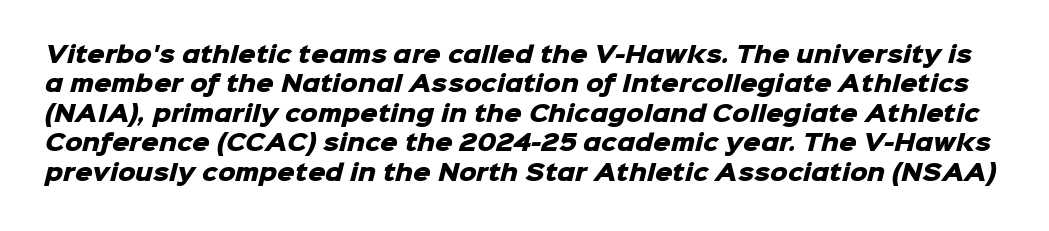
The image shows 22 px bold type; set normal line spacing (1.34x), normal letter spacing, not underlined.
